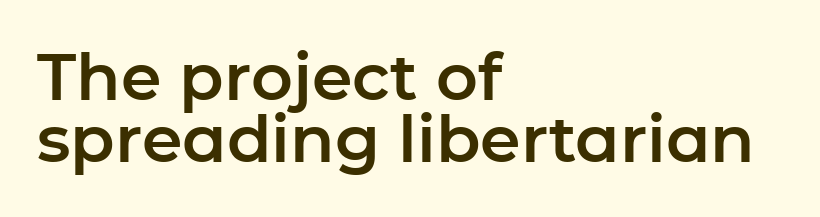
The image shows 65 px sans-serif type, upright; set left-aligned, tight line spacing (0.96x), normal letter spacing, not underlined; low stroke contrast and a medium x-height.
